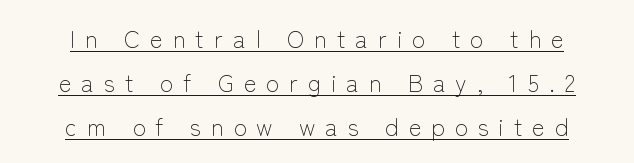
Each line of the rendering has a horizontal stroke beneath the glyphs. Short and long lines alike share a common midpoint. Weight: in the light-to-regular range. Inter-character spacing is expanded well beyond the font's built-in metrics. If you drew a line through each stem, it would be perfectly vertical.
